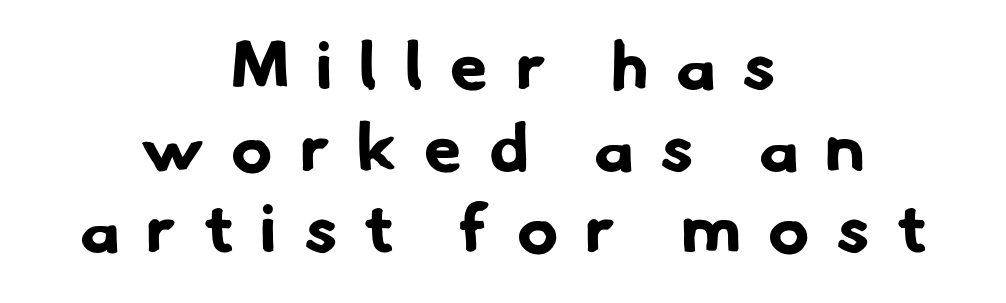
Is the block centered? Yes — each line is placed symmetrically about the middle. A clean baseline with only descenders dipping below it. The passage shown is typed in a proportional face where columns would drift. The letters are spread apart with noticeably loose tracking. The rendering shows plain stroke endings on the letterforms — a sans-serif design. How heavy is the stroke? Heavy — this is a bold.
